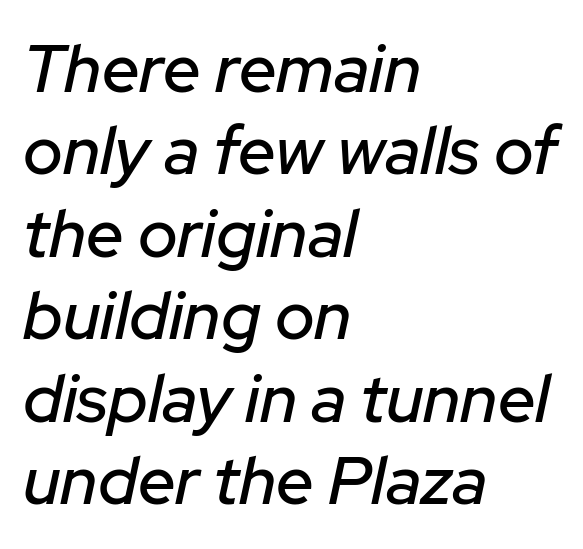
Q: Is the text italic (slanted)? A: Yes, it leans right by about 12 degrees.
Q: Is the text underlined? A: No.
Q: How is the paragraph aligned? A: Left-aligned.
Q: Is the spacing between letters normal or unusually wide? A: Normal.
Q: Width (condensed, normal, or wide)? A: Normal.
Q: Stroke contrast? A: Low.
Q: x-height? A: Medium.
Q: Monospaced? A: No.
